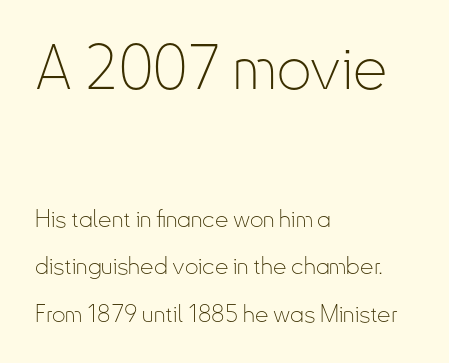
Q: Is the text bold? A: No.
Q: Is the text italic (slanted)? A: No, it is upright.
Q: Is the typeface a serif or a sans-serif typeface? A: Sans-serif.
Q: Is the text underlined? A: No.
Q: How is the paragraph aligned? A: Left-aligned.
Q: Is the spacing between letters normal or unusually wide? A: Normal.
Q: Is the spacing between lines tight, normal or loose? A: Loose.
Q: Which block of text is set in a larger size, the first (top) or the second (bottom)? A: The first (top) one.
Q: Width (condensed, normal, or wide)? A: Condensed.
Q: Stroke contrast? A: Low.
Q: x-height? A: Small.
Q: Monospaced? A: No.
